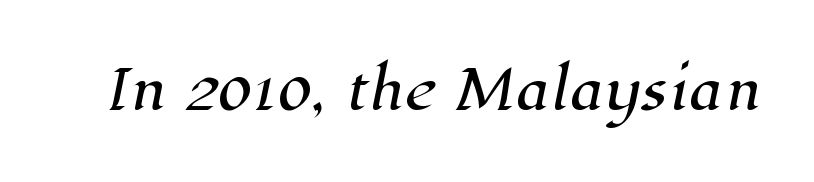
The image shows 54 px serif type; set normal letter spacing, not underlined; high stroke contrast and a medium x-height.
